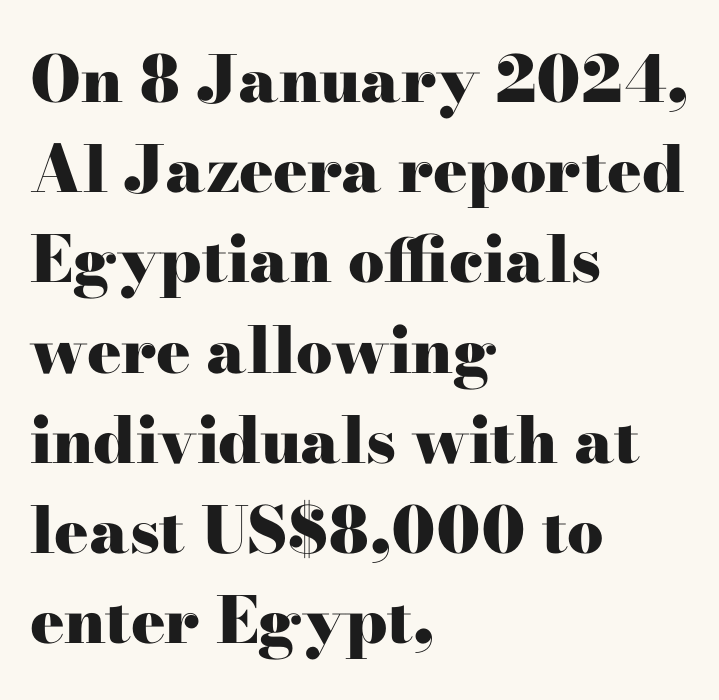
{"serif": "yes", "italic": "no", "bold": "yes", "weight": "heavy", "width": "wide", "stroke_contrast": "high", "x_height": "small", "monospaced": "no", "underline": "no", "align": "left", "line_spacing": "normal", "line_spacing_ratio": 1.41, "letter_spacing": "normal", "letter_spacing_em": 0.0, "glyph_px": 64}
